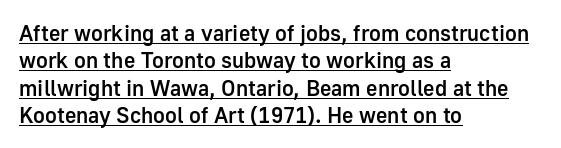
{"italic": "no", "bold": "semi", "underline": "yes", "align": "left", "line_spacing": "normal", "line_spacing_ratio": 1.25, "letter_spacing": "normal", "letter_spacing_em": 0.0, "glyph_px": 22}
